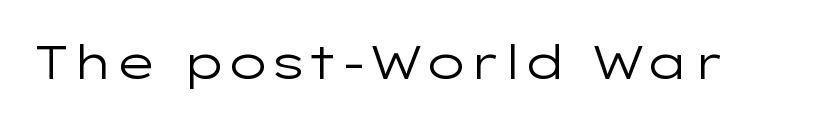
{"serif": "no", "italic": "no", "bold": "no", "weight": "regular", "width": "wide", "stroke_contrast": "low", "x_height": "medium", "monospaced": "no", "underline": "no", "letter_spacing": "normal", "letter_spacing_em": 0.0, "glyph_px": 46}
